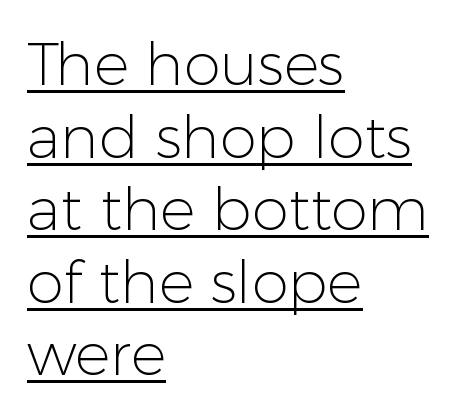
Q: Is the text bold? A: No.
Q: Is the text italic (slanted)? A: No, it is upright.
Q: Is the typeface a serif or a sans-serif typeface? A: Sans-serif.
Q: Is the text underlined? A: Yes.
Q: How is the paragraph aligned? A: Left-aligned.
Q: Is the spacing between letters normal or unusually wide? A: Normal.
Q: Width (condensed, normal, or wide)? A: Normal.
Q: Stroke contrast? A: Low.
Q: x-height? A: Medium.
Q: Monospaced? A: No.
